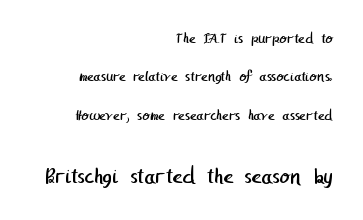
{"bold": "no", "underline": "no", "align": "right", "line_spacing": "loose", "line_spacing_ratio": 2.4, "letter_spacing": "normal", "letter_spacing_em": 0.0, "larger_block": "second", "size_ratio": 1.5, "glyph_px": 24}
